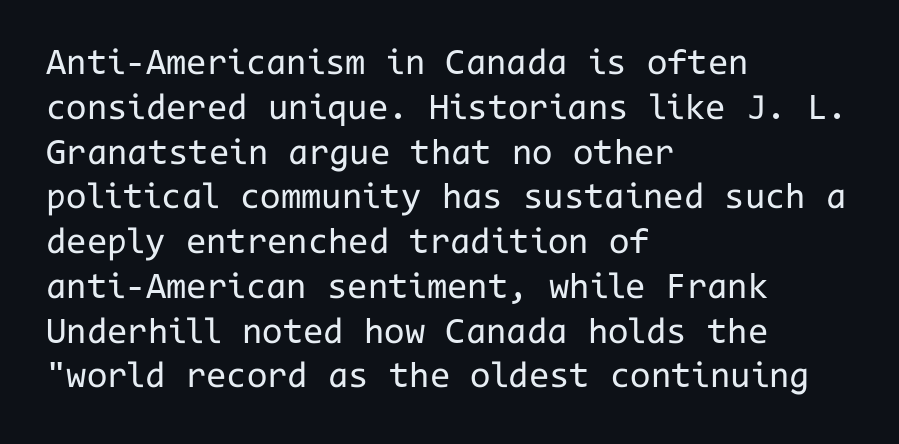
Q: Is the text bold? A: No.
Q: Is the text italic (slanted)? A: No, it is upright.
Q: Is the typeface a serif or a sans-serif typeface? A: Sans-serif.
Q: Is the text underlined? A: No.
Q: How is the paragraph aligned? A: Left-aligned.
Q: Is the spacing between letters normal or unusually wide? A: Normal.
Q: Width (condensed, normal, or wide)? A: Normal.
Q: Stroke contrast? A: Low.
Q: x-height? A: Medium.
Q: Monospaced? A: Yes.
